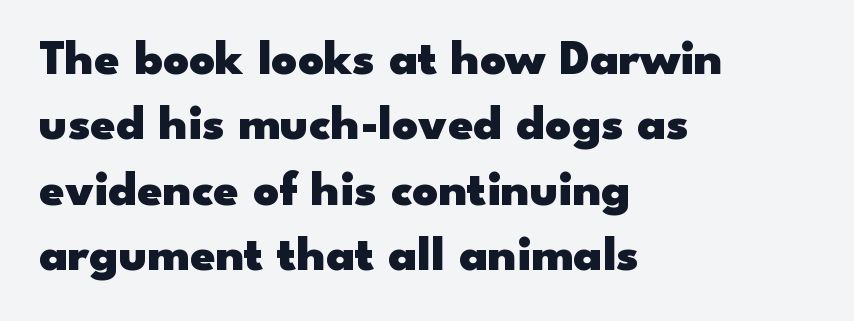
Look at the stroke-to-counter ratio: heavy, a bold. Line starts are locked; line ends wander. Italic: no, the glyphs are upright roman. Note the varied advance widths — an 'i' is clearly narrower than an 'm'. The font family rendered here belongs to the sans-serif group.
